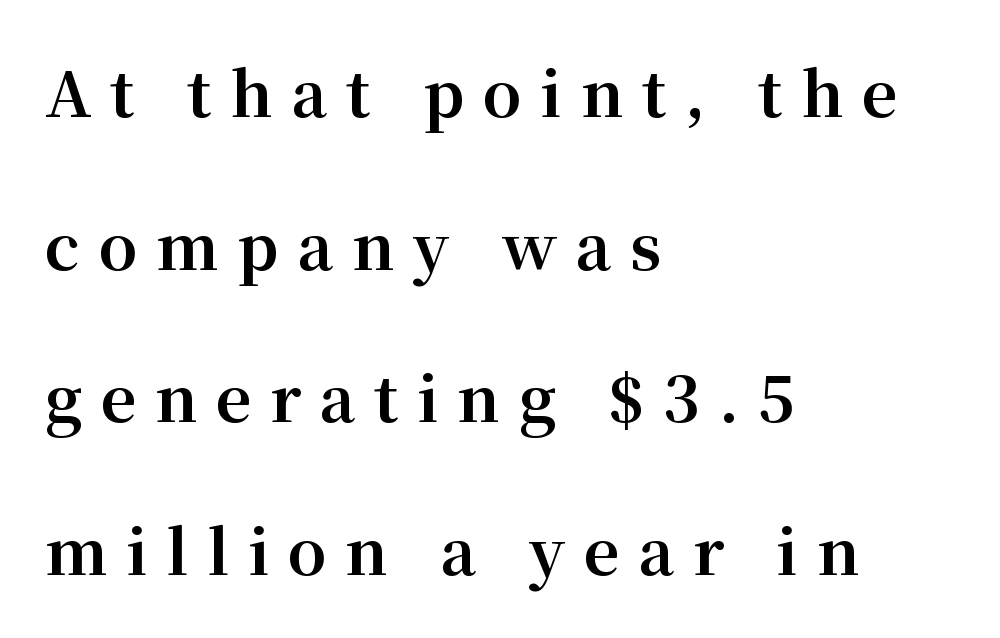
The font is running at its bold setting. Here the designer chose a conventional face with non-uniform glyph widths. The axis of the letterforms is exactly vertical. The string is rendered with underlining switched off. A serif font was chosen for this passage.
